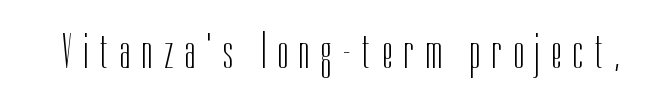
Unbolded letterforms with no extra heft. A roman cut, with each character standing at attention. The foot of each line stays bare and open. The face used here is proportionally spaced, like ordinary book or web type.
